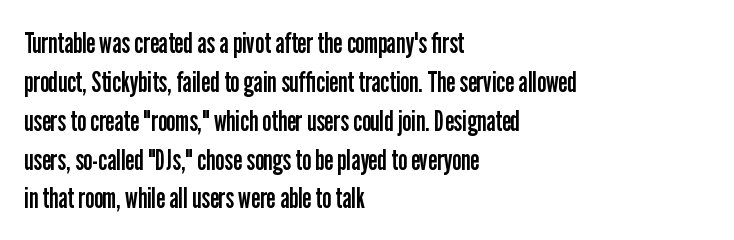
Type style note: lacks serifs. The characters are drawn with everyday or finer stroke widths. This sample keeps an unexceptional amount of space between lines. Is the letter spacing exaggerated? No — it looks like the ordinary default.
